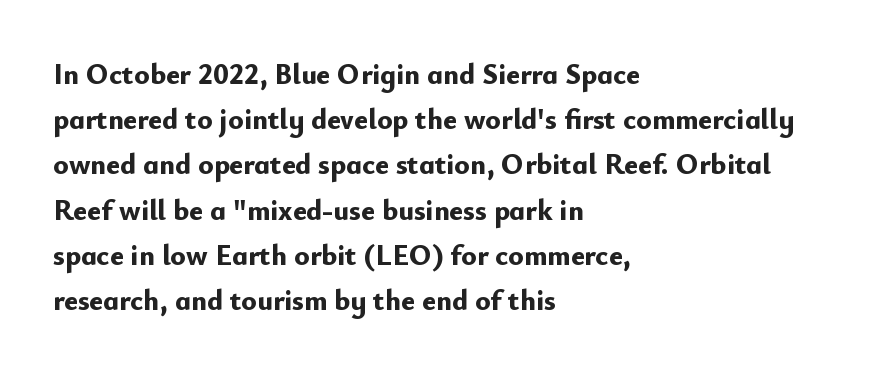
Q: Is the text bold? A: Yes.
Q: Is the text italic (slanted)? A: No, it is upright.
Q: Is the typeface a serif or a sans-serif typeface? A: Sans-serif.
Q: Is the text underlined? A: No.
Q: How is the paragraph aligned? A: Left-aligned.
Q: Is the spacing between letters normal or unusually wide? A: Normal.
Q: Is the spacing between lines tight, normal or loose? A: Normal.
Q: Width (condensed, normal, or wide)? A: Normal.
Q: Stroke contrast? A: Low.
Q: x-height? A: Small.
Q: Monospaced? A: No.
